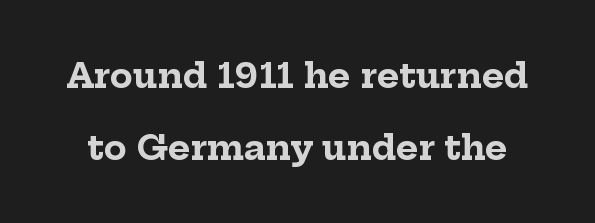
{"serif": "yes", "italic": "no", "bold": "yes", "weight": "bold", "width": "normal", "stroke_contrast": "low", "x_height": "medium", "monospaced": "no", "underline": "no", "line_spacing": "loose", "line_spacing_ratio": 2.11, "letter_spacing": "normal", "letter_spacing_em": 0.0, "glyph_px": 34}
